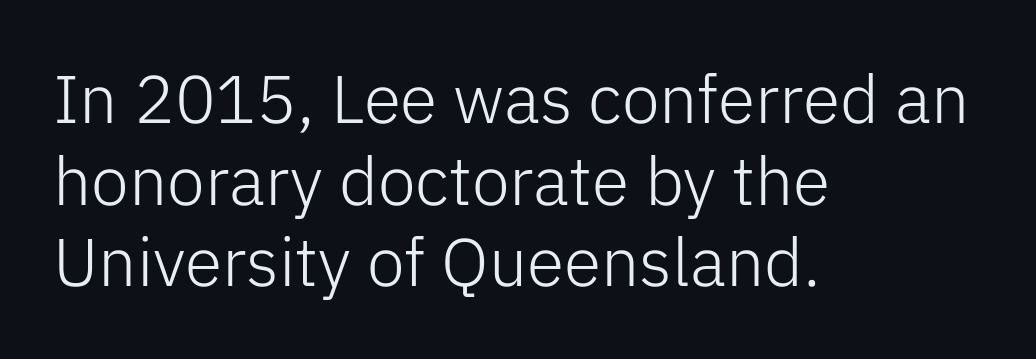
The image shows 68 px light sans-serif type, upright; set left-aligned, line spacing 1.2x, normal letter spacing, not underlined; low stroke contrast and a medium x-height.
